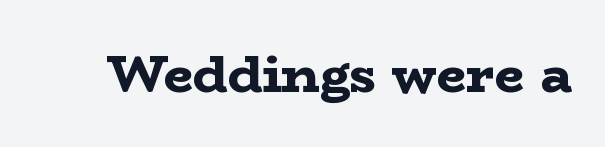
Q: Is the text bold? A: Yes.
Q: Is the text italic (slanted)? A: No, it is upright.
Q: Is the typeface a serif or a sans-serif typeface? A: Serif.
Q: Is the text underlined? A: No.
Q: Is the spacing between letters normal or unusually wide? A: Normal.
Q: Width (condensed, normal, or wide)? A: Wide.
Q: Stroke contrast? A: Low.
Q: x-height? A: Medium.
Q: Monospaced? A: No.
